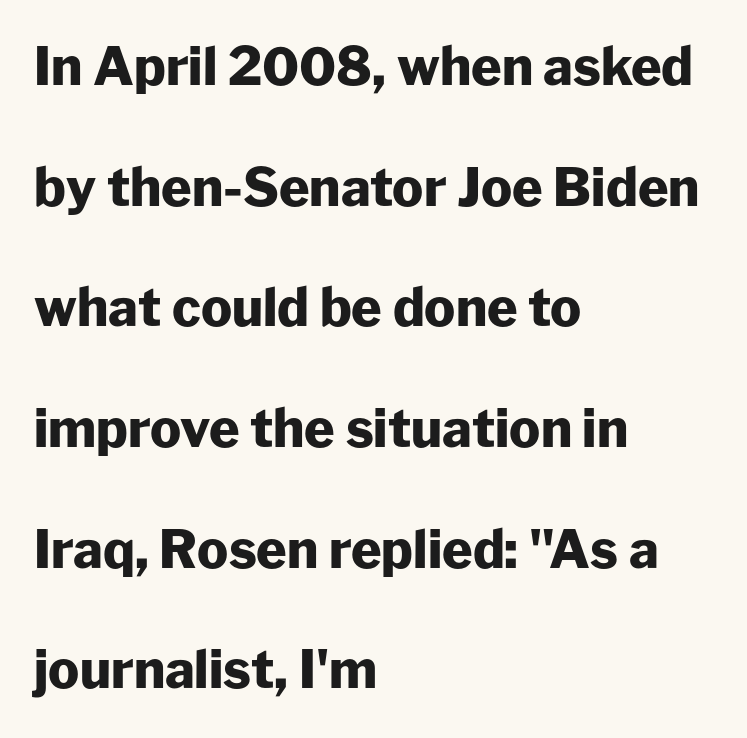
Q: Is the text bold? A: Yes.
Q: Is the text italic (slanted)? A: No, it is upright.
Q: Is the typeface a serif or a sans-serif typeface? A: Sans-serif.
Q: Is the text underlined? A: No.
Q: How is the paragraph aligned? A: Left-aligned.
Q: Is the spacing between letters normal or unusually wide? A: Normal.
Q: Is the spacing between lines tight, normal or loose? A: Loose.
Q: Width (condensed, normal, or wide)? A: Normal.
Q: Stroke contrast? A: Low.
Q: x-height? A: Medium.
Q: Monospaced? A: No.
